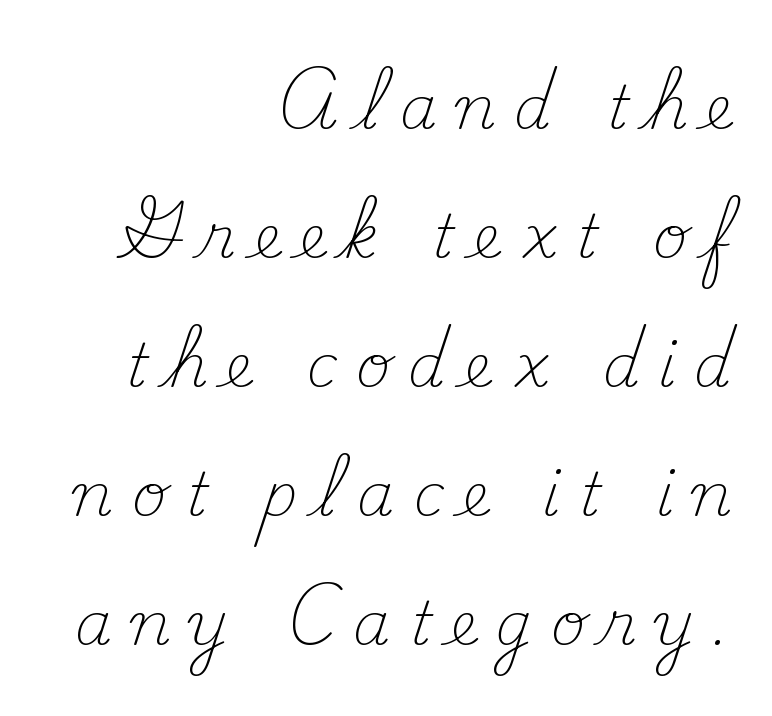
All the whitespace from short lines collects on the left. Is this a fixed-width face? No — the glyphs have proportional, varying widths. The designer dialed line spacing up above the default. Descenders are the only things crossing below the line. The tracking jumps out immediately: characters are airy and widely separated.
